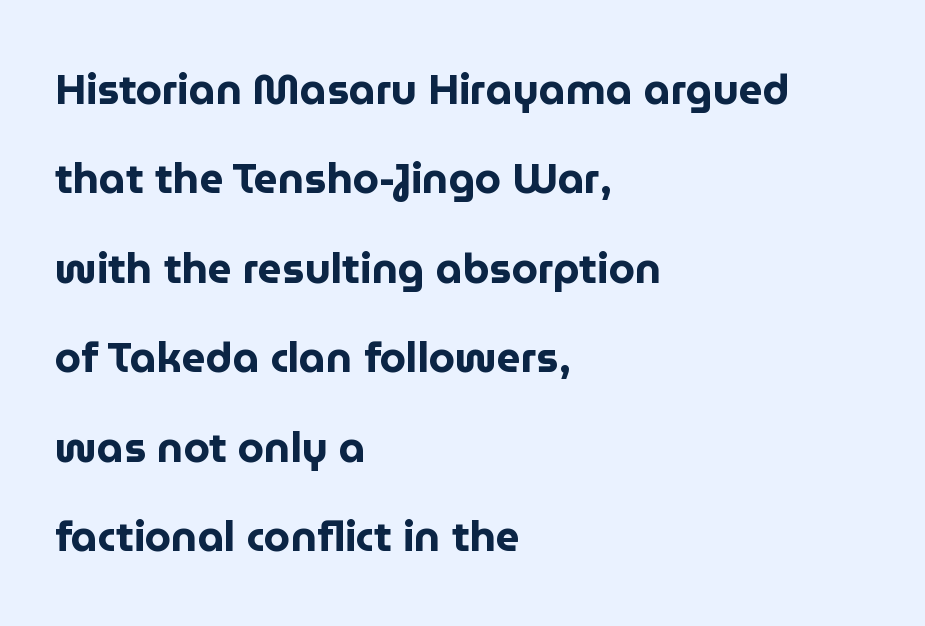
Which margin do the lines hug? The left one — the right edge is uneven. Each new line begins a long way beneath the previous one. Descenders are the only things crossing below the line. Check where the strokes stop: nothing finishes them off — pure sans.
